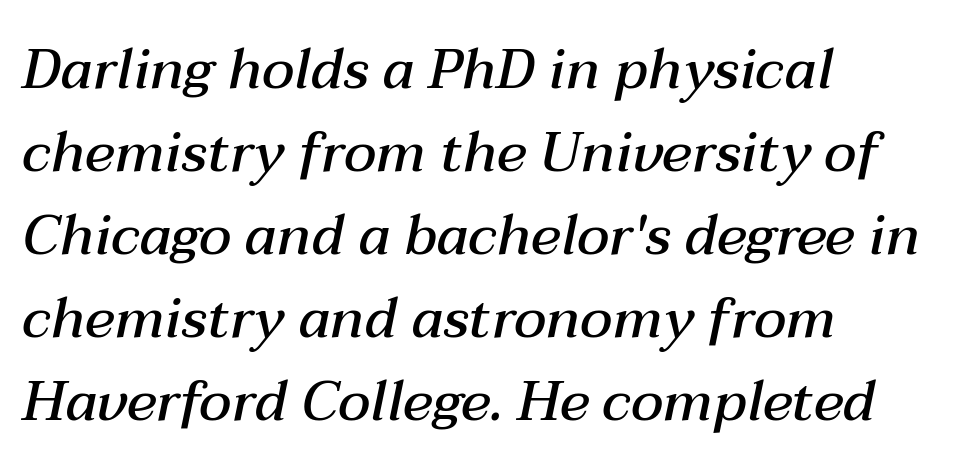
Every letter is mildly thick-stroked: semibold rather than bold. Tracking value appears to be zero — textbook default spacing. Honestly, there is no underline to notice here at all. All the whitespace from short lines collects on the right.
